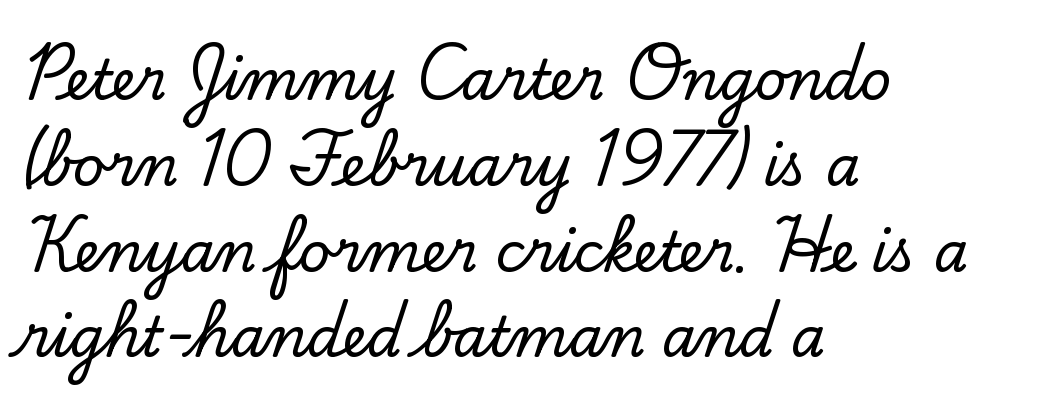
The image shows 55 px serif type; set left-aligned, normal line spacing (1.56x), normal letter spacing, not underlined; low stroke contrast and a small x-height.
